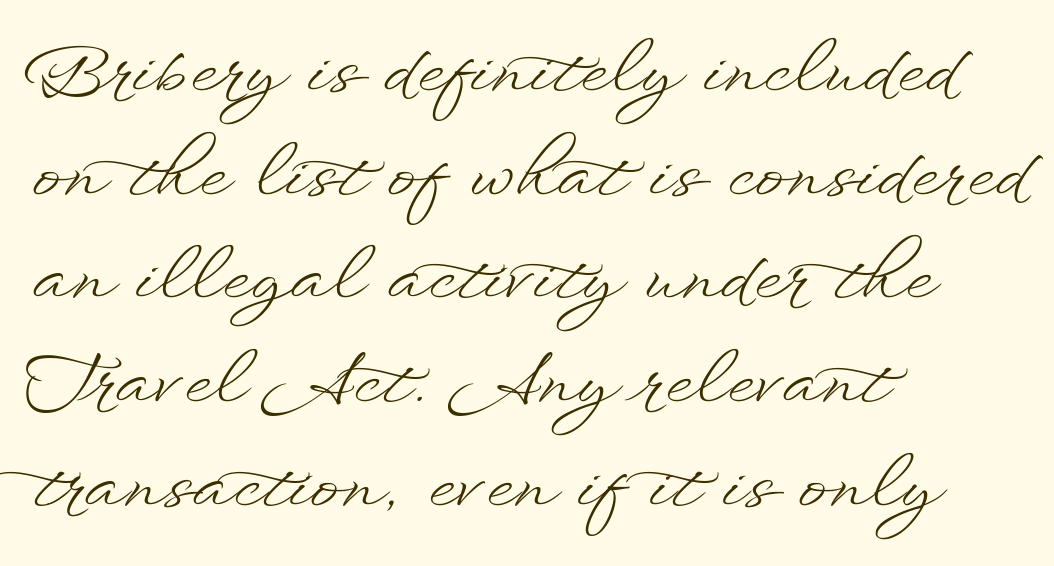
The image shows 71 px light, wide type; set left-aligned, normal line spacing (1.46x), normal letter spacing, not underlined; low stroke contrast and a small x-height.
